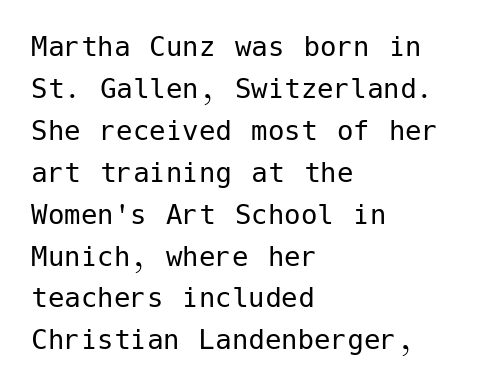
{"serif": "no", "italic": "no", "bold": "no", "weight": "regular", "width": "normal", "stroke_contrast": "low", "x_height": "medium", "underline": "no", "align": "left", "line_spacing": "normal", "line_spacing_ratio": 1.27, "letter_spacing": "normal", "letter_spacing_em": 0.0, "glyph_px": 33}
